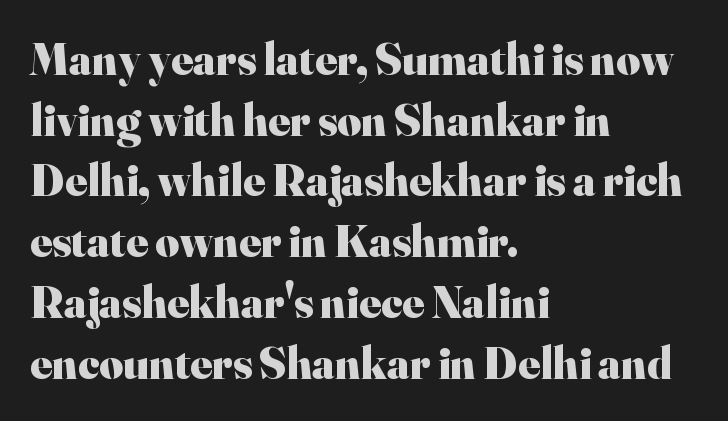
The image shows 46 px heavy serif type, upright; set left-aligned, normal line spacing (1.32x), normal letter spacing, not underlined; high stroke contrast and a small x-height.
